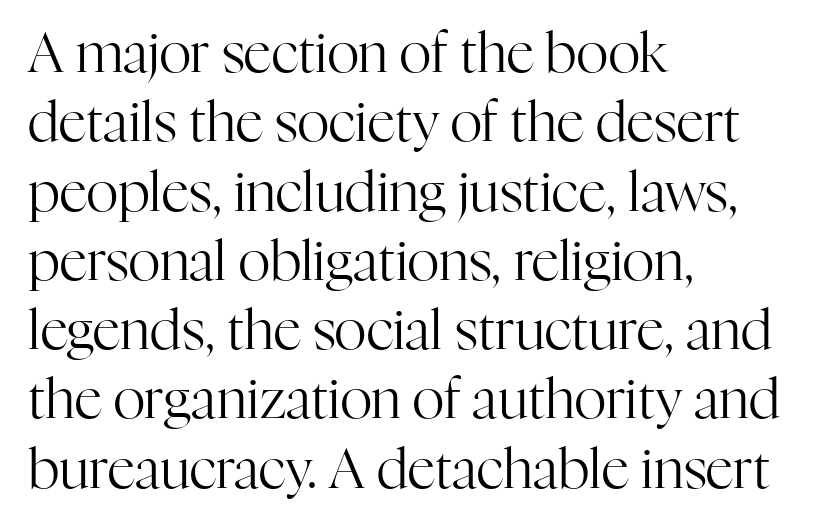
Regarding leading, the lines here are spaced in the standard way. Words appear dense and cohesive because spacing is normal. Reading down the block, your eye returns to a fixed left position each line. Font category for this specimen: serif.
